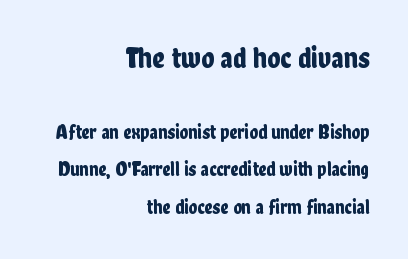
The image shows 30 px condensed sans-serif type, upright; set right-aligned, line spacing 1.89x, normal letter spacing, not underlined; the first (top) block is 1.5x larger; low stroke contrast and a medium x-height.
